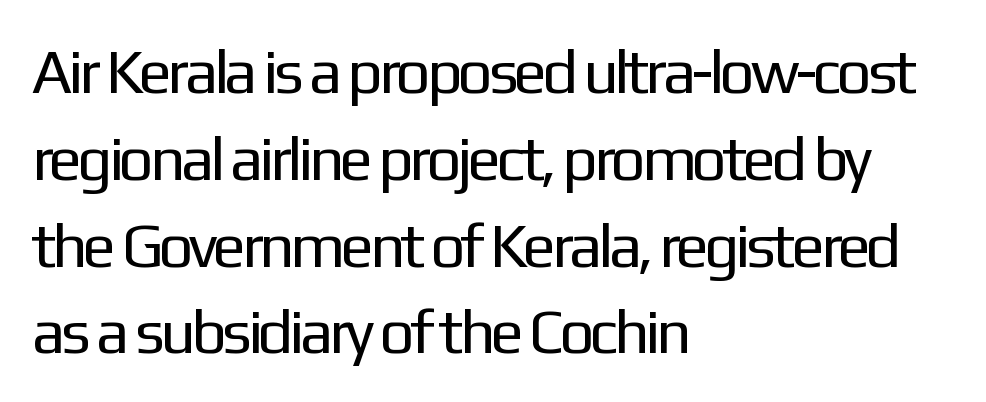
Q: Is the text bold? A: No.
Q: Is the text italic (slanted)? A: No, it is upright.
Q: Is the typeface a serif or a sans-serif typeface? A: Sans-serif.
Q: Is the text underlined? A: No.
Q: How is the paragraph aligned? A: Left-aligned.
Q: Is the spacing between letters normal or unusually wide? A: Normal.
Q: Is the spacing between lines tight, normal or loose? A: Normal.
Q: Width (condensed, normal, or wide)? A: Normal.
Q: Stroke contrast? A: Low.
Q: x-height? A: Medium.
Q: Monospaced? A: No.
